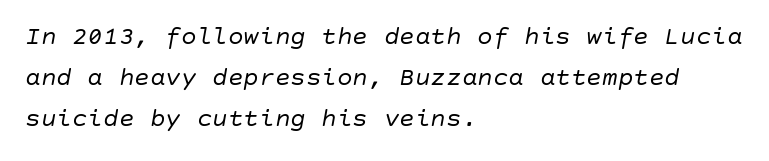
Q: Is the text bold? A: No.
Q: Is the text italic (slanted)? A: Yes, it leans right by about 10 degrees.
Q: Is the text underlined? A: No.
Q: How is the paragraph aligned? A: Left-aligned.
Q: Is the spacing between letters normal or unusually wide? A: Normal.
Q: Is the spacing between lines tight, normal or loose? A: Normal.
